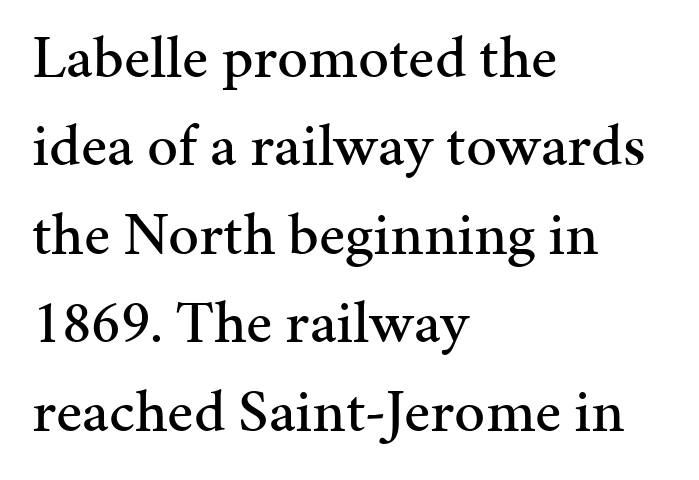
{"serif": "yes", "italic": "no", "width": "normal", "stroke_contrast": "medium", "x_height": "medium", "monospaced": "no", "underline": "no", "align": "left", "line_spacing": "normal", "line_spacing_ratio": 1.45, "letter_spacing": "normal", "letter_spacing_em": 0.0, "glyph_px": 61}
